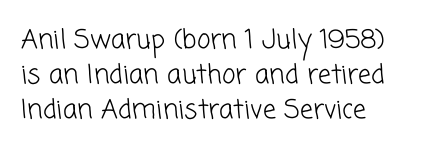
The image shows 26 px text type; set left-aligned, normal line spacing (1.34x), normal letter spacing, not underlined.
